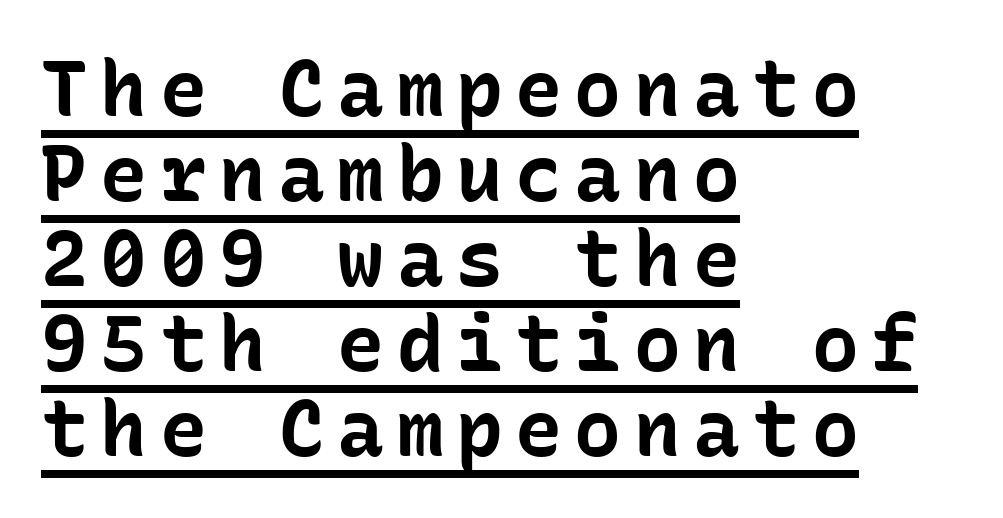
Q: Is the text bold? A: Yes.
Q: Is the text italic (slanted)? A: No, it is upright.
Q: Is the typeface a serif or a sans-serif typeface? A: Sans-serif.
Q: Is the text underlined? A: Yes.
Q: How is the paragraph aligned? A: Left-aligned.
Q: Is the spacing between lines tight, normal or loose? A: Tight.
Q: Width (condensed, normal, or wide)? A: Normal.
Q: Stroke contrast? A: Low.
Q: x-height? A: Medium.
Q: Monospaced? A: Yes.
